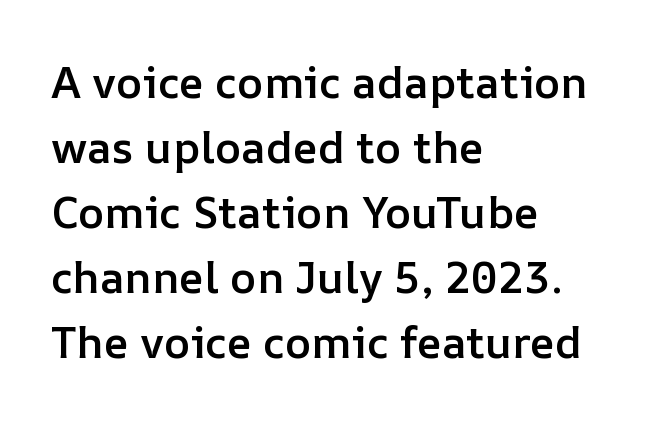
The image shows 44 px semibold type, upright; set left-aligned, normal line spacing (1.48x), normal letter spacing, not underlined; low stroke contrast and a medium x-height.
